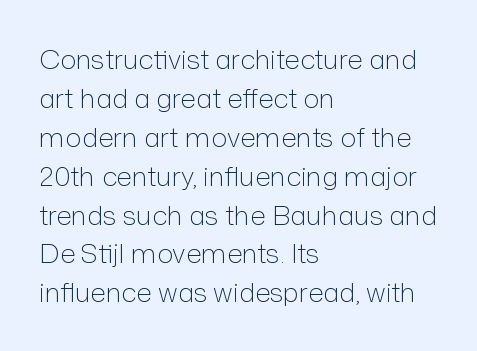
The image shows 27 px text type, upright; set left-aligned, normal line spacing (1.44x), normal letter spacing, not underlined.
